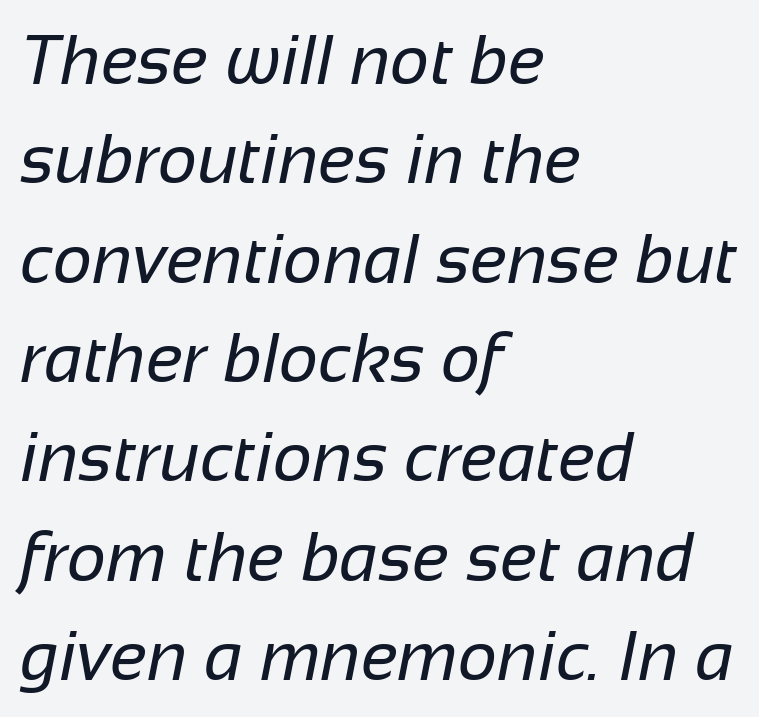
The image shows 69 px regular-weight sans-serif type; set left-aligned, normal line spacing (1.44x), normal letter spacing, not underlined; low stroke contrast and a medium x-height.
